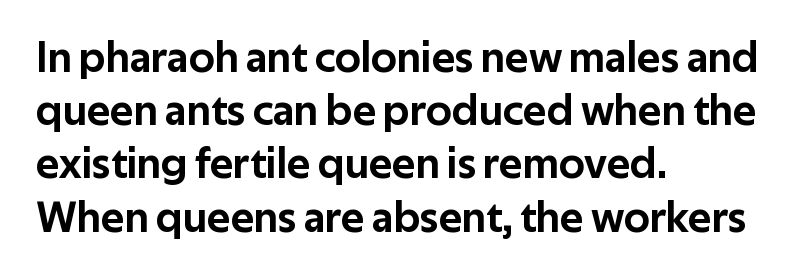
Just letters on the line, the space beneath them empty. The face used here is proportionally spaced, like ordinary book or web type. Tall strokes in this sample are plumb rather than angled. Tracking value appears to be zero — textbook default spacing. Note: no serifs on the glyphs.
